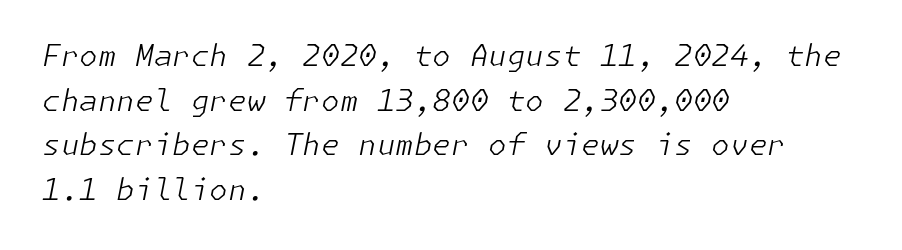
{"italic": "yes", "lean": "right", "slant_degrees": 11, "bold": "no", "weight": "light", "width": "normal", "stroke_contrast": "low", "x_height": "medium", "underline": "no", "align": "left", "line_spacing": "normal", "line_spacing_ratio": 1.49, "letter_spacing": "normal", "letter_spacing_em": 0.0, "glyph_px": 30}
